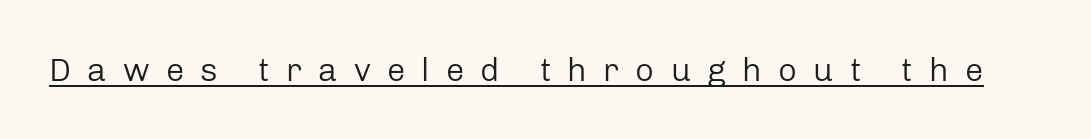
Think of a printed novel: that variable character pitch is what you see here. Each stroke keeps to a modest, everyday thickness or less. In terms of letterform style, serifs are entirely absent. Short note: letters widely spaced.
